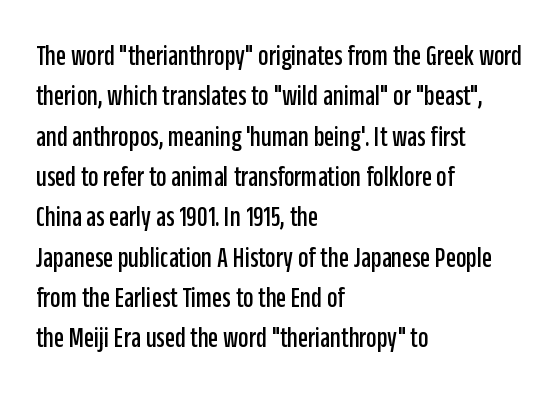
Q: Is the text italic (slanted)? A: No, it is upright.
Q: Is the typeface a serif or a sans-serif typeface? A: Sans-serif.
Q: Is the text underlined? A: No.
Q: How is the paragraph aligned? A: Left-aligned.
Q: Is the spacing between letters normal or unusually wide? A: Normal.
Q: Is the spacing between lines tight, normal or loose? A: Normal.
Q: Width (condensed, normal, or wide)? A: Condensed.
Q: Stroke contrast? A: Low.
Q: x-height? A: Large.
Q: Monospaced? A: No.
